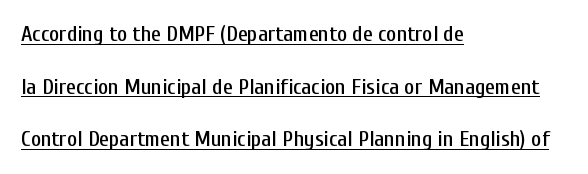
{"italic": "no", "underline": "yes", "align": "left", "line_spacing": "loose", "line_spacing_ratio": 2.39, "letter_spacing": "normal", "letter_spacing_em": 0.0, "glyph_px": 22}
